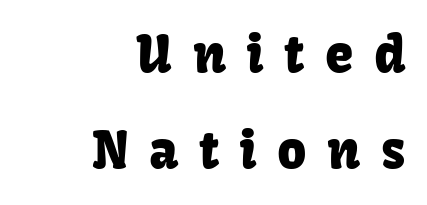
Q: Is the text italic (slanted)? A: No, it is upright.
Q: Is the typeface a serif or a sans-serif typeface? A: Sans-serif.
Q: Is the text underlined? A: No.
Q: How is the paragraph aligned? A: Right-aligned.
Q: Is the spacing between letters normal or unusually wide? A: Unusually wide.
Q: Width (condensed, normal, or wide)? A: Normal.
Q: Stroke contrast? A: Low.
Q: x-height? A: Medium.
Q: Monospaced? A: No.
